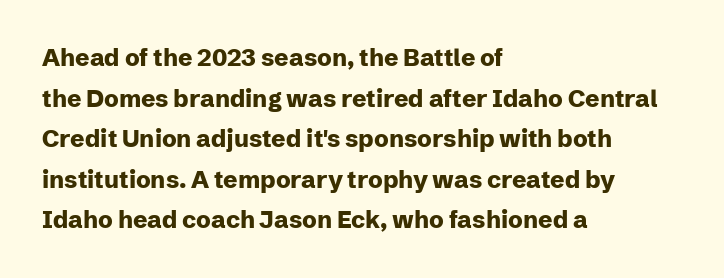
Q: Is the text bold? A: Yes.
Q: Is the text italic (slanted)? A: No, it is upright.
Q: Is the text underlined? A: No.
Q: How is the paragraph aligned? A: Left-aligned.
Q: Is the spacing between letters normal or unusually wide? A: Normal.
Q: Is the spacing between lines tight, normal or loose? A: Normal.
